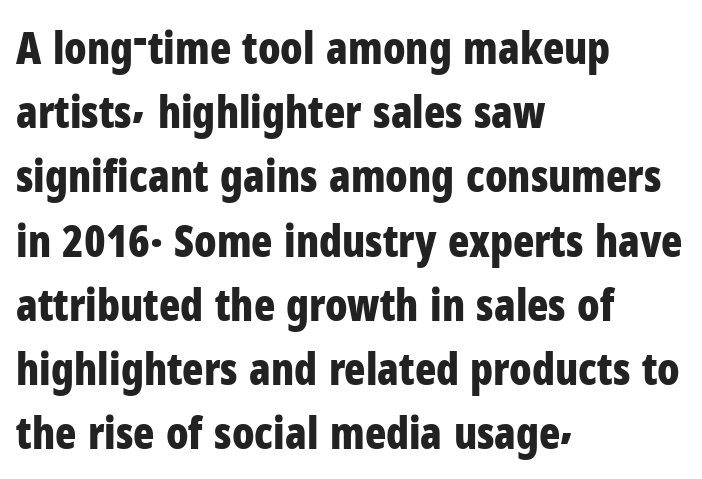
Q: Is the text bold? A: Yes.
Q: Is the text italic (slanted)? A: No, it is upright.
Q: Is the typeface a serif or a sans-serif typeface? A: Sans-serif.
Q: Is the text underlined? A: No.
Q: How is the paragraph aligned? A: Left-aligned.
Q: Is the spacing between letters normal or unusually wide? A: Normal.
Q: Is the spacing between lines tight, normal or loose? A: Normal.
Q: Width (condensed, normal, or wide)? A: Condensed.
Q: Stroke contrast? A: Low.
Q: x-height? A: Medium.
Q: Monospaced? A: No.
